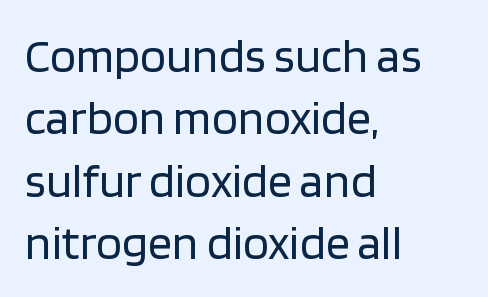
Q: Is the text bold? A: No.
Q: Is the text italic (slanted)? A: No, it is upright.
Q: Is the typeface a serif or a sans-serif typeface? A: Sans-serif.
Q: Is the text underlined? A: No.
Q: How is the paragraph aligned? A: Left-aligned.
Q: Is the spacing between letters normal or unusually wide? A: Normal.
Q: Is the spacing between lines tight, normal or loose? A: Normal.
Q: Width (condensed, normal, or wide)? A: Normal.
Q: Stroke contrast? A: Low.
Q: x-height? A: Large.
Q: Monospaced? A: No.
